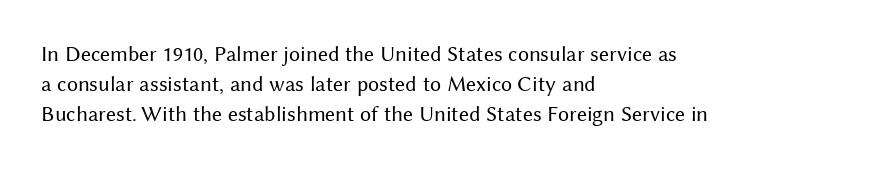
Q: Is the text bold? A: No.
Q: Is the text italic (slanted)? A: No, it is upright.
Q: Is the text underlined? A: No.
Q: How is the paragraph aligned? A: Left-aligned.
Q: Is the spacing between letters normal or unusually wide? A: Normal.
Q: Is the spacing between lines tight, normal or loose? A: Normal.
